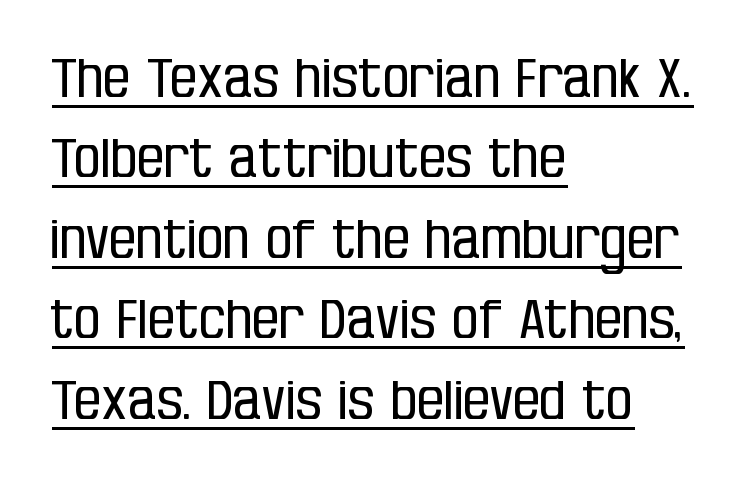
The font's upright variant was chosen for this text. Here the designer chose a conventional face with non-uniform glyph widths. The designer left line spacing at the default. A classic flush-left, rag-right setting is used for this passage. Letters have the restrained weight of plain body copy at most. Letter spacing: default.
